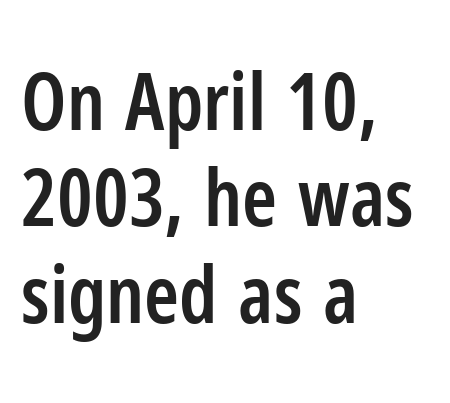
Q: Is the text bold? A: Semi-bold.
Q: Is the text italic (slanted)? A: No, it is upright.
Q: Is the typeface a serif or a sans-serif typeface? A: Sans-serif.
Q: Is the text underlined? A: No.
Q: How is the paragraph aligned? A: Left-aligned.
Q: Is the spacing between letters normal or unusually wide? A: Normal.
Q: Width (condensed, normal, or wide)? A: Condensed.
Q: Stroke contrast? A: Low.
Q: x-height? A: Medium.
Q: Monospaced? A: No.
